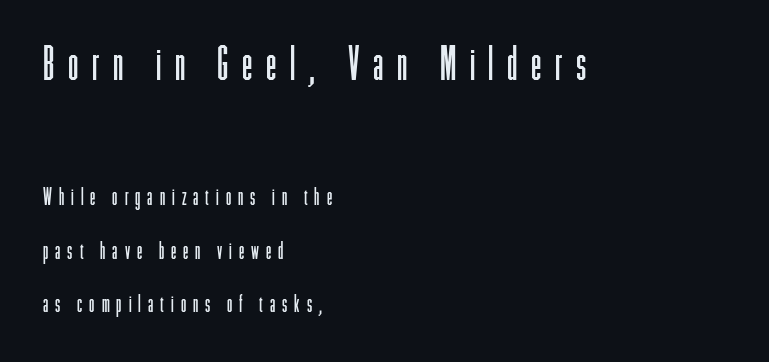
The image shows 47 px light, condensed sans-serif type, upright; set left-aligned, loose line spacing (2.24x), unusually wide letter spacing (+0.29 em), not underlined; the first (top) block is 1.96x larger; low stroke contrast and a medium x-height.
